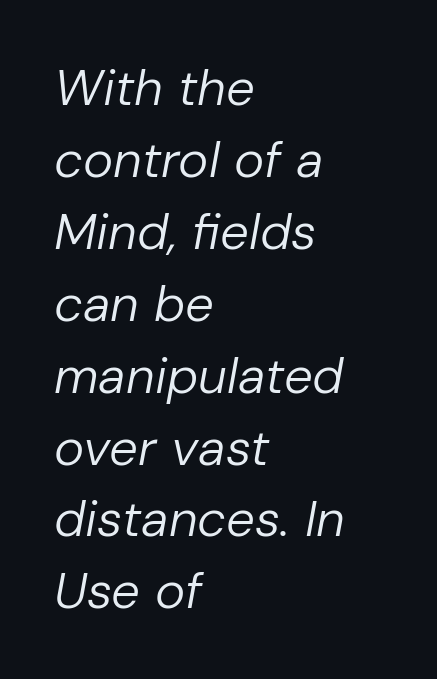
Q: Is the text bold? A: No.
Q: Is the text italic (slanted)? A: Yes, it leans right by about 10 degrees.
Q: Is the text underlined? A: No.
Q: How is the paragraph aligned? A: Left-aligned.
Q: Is the spacing between letters normal or unusually wide? A: Normal.
Q: Is the spacing between lines tight, normal or loose? A: Normal.
Q: Width (condensed, normal, or wide)? A: Normal.
Q: Stroke contrast? A: Low.
Q: x-height? A: Medium.
Q: Monospaced? A: No.
